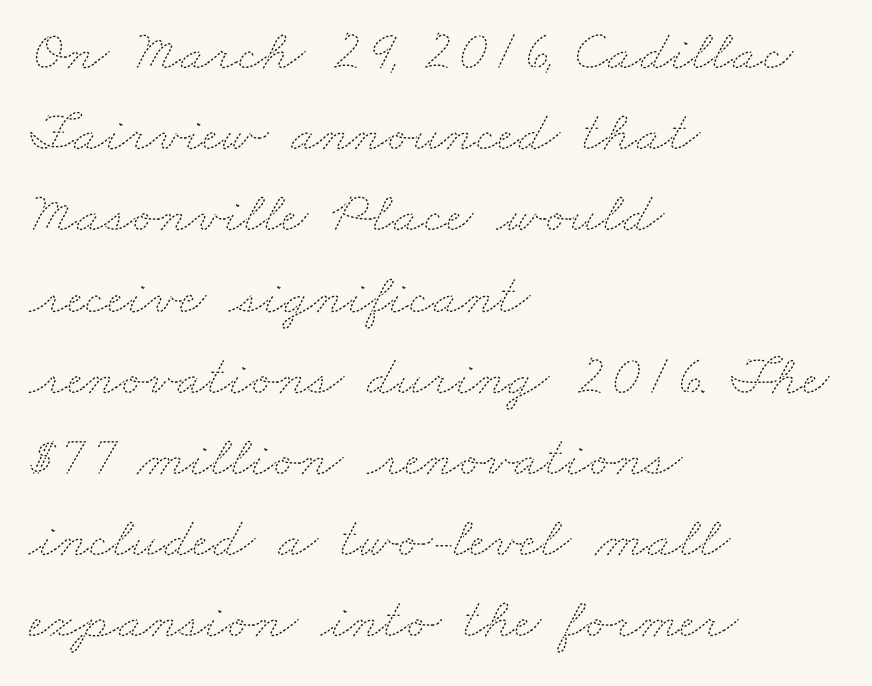
{"bold": "no", "weight": "thin", "width": "wide", "stroke_contrast": "medium", "x_height": "small", "monospaced": "no", "underline": "no", "align": "left", "line_spacing": "normal", "line_spacing_ratio": 1.4, "letter_spacing": "normal", "letter_spacing_em": 0.0, "glyph_px": 58}
